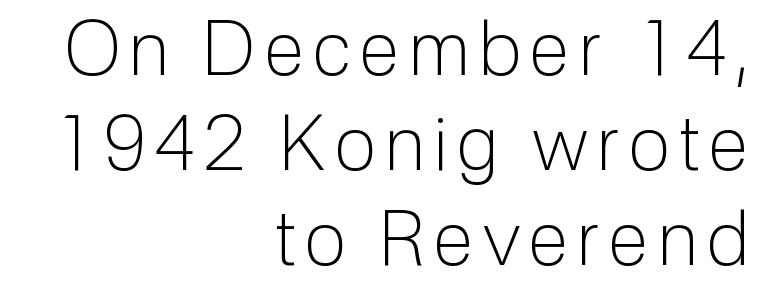
Check where the strokes stop: nothing finishes them off — pure sans. Heft: none added — not bold. The compositor pushed each line to the right boundary. Each new line begins a customary step beneath the previous one.
